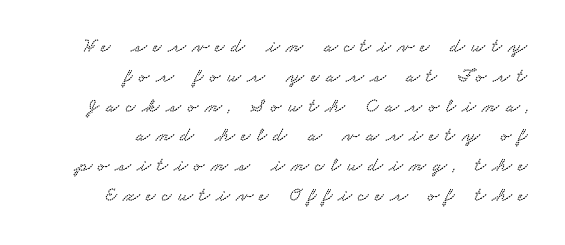
The image shows 20 px text type; set right-aligned, normal line spacing (1.49x), unusually wide letter spacing (+0.32 em), not underlined.
